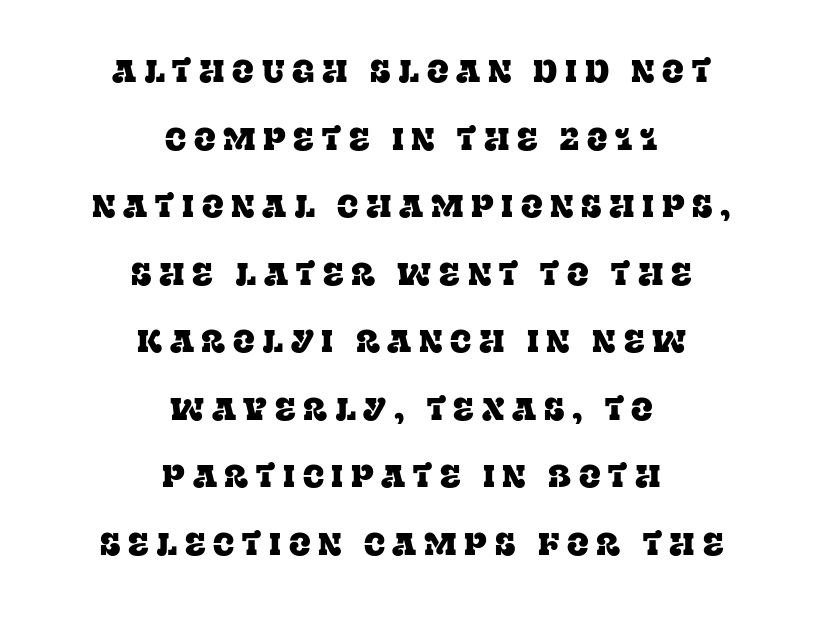
The rendering inserts visible extra space after every character. Teacher's note: observe the equal gaps on both sides — that is centered alignment. Do the letters lean? They stand straight. Lines of text with bare space underneath.
